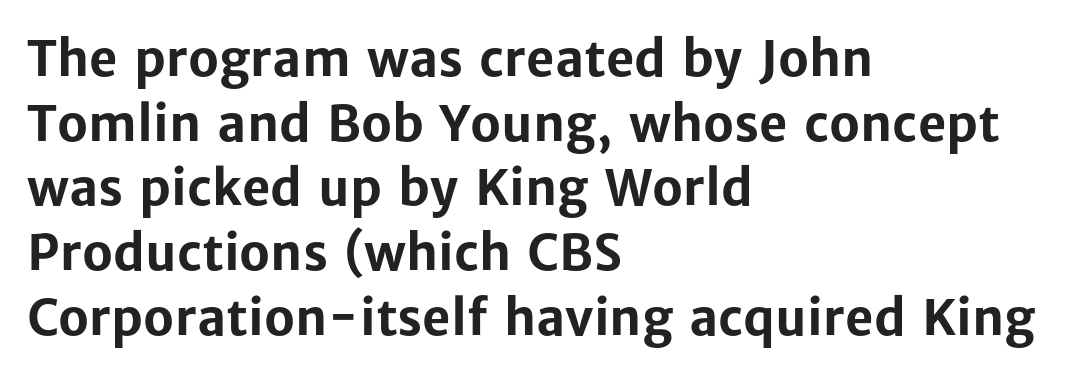
{"serif": "no", "italic": "no", "bold": "yes", "weight": "bold", "width": "normal", "stroke_contrast": "low", "x_height": "medium", "monospaced": "no", "underline": "no", "align": "left", "line_spacing": "normal", "line_spacing_ratio": 1.32, "letter_spacing": "normal", "letter_spacing_em": 0.0, "glyph_px": 49}
